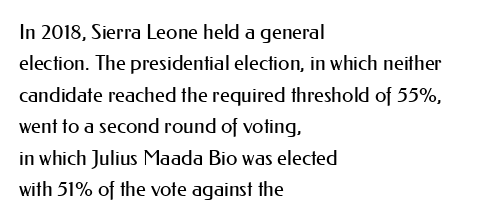
Each row of text sits above clean, open space. Italic? Not at all — the glyphs are vertical. Typeset ragged right — the left edge is the straight one. Each word holds together tightly as a unit, with standard inter-letter gaps. Interline gaps are of average width in this sample.
